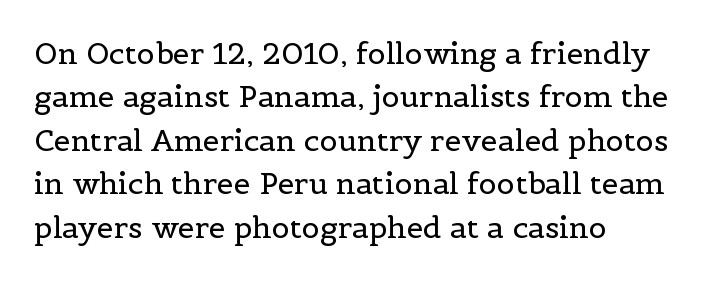
Q: Is the text bold? A: No.
Q: Is the text italic (slanted)? A: No, it is upright.
Q: Is the typeface a serif or a sans-serif typeface? A: Serif.
Q: Is the text underlined? A: No.
Q: How is the paragraph aligned? A: Left-aligned.
Q: Is the spacing between letters normal or unusually wide? A: Normal.
Q: Is the spacing between lines tight, normal or loose? A: Normal.
Q: Width (condensed, normal, or wide)? A: Normal.
Q: x-height? A: Medium.
Q: Monospaced? A: No.
